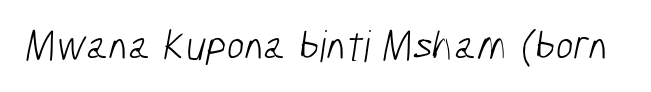
{"serif": "no", "bold": "no", "weight": "light", "width": "condensed", "stroke_contrast": "low", "x_height": "medium", "monospaced": "no", "underline": "no", "letter_spacing": "normal", "letter_spacing_em": 0.0, "glyph_px": 43}
